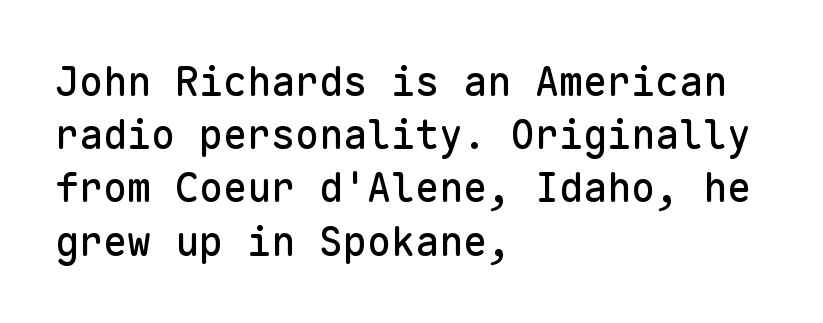
Q: Is the text italic (slanted)? A: No, it is upright.
Q: Is the typeface a serif or a sans-serif typeface? A: Sans-serif.
Q: Is the text underlined? A: No.
Q: How is the paragraph aligned? A: Left-aligned.
Q: Is the spacing between letters normal or unusually wide? A: Normal.
Q: Is the spacing between lines tight, normal or loose? A: Normal.
Q: Width (condensed, normal, or wide)? A: Normal.
Q: Stroke contrast? A: Low.
Q: x-height? A: Medium.
Q: Monospaced? A: Yes.
